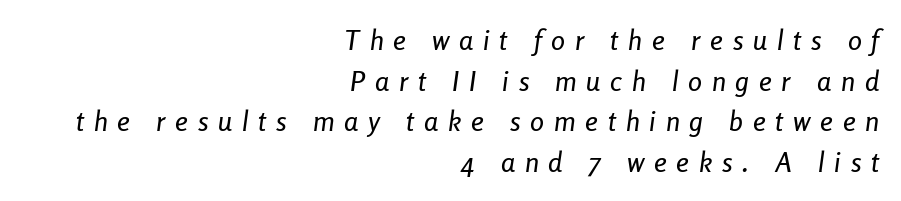
Each new line begins a customary step beneath the previous one. Is the type slanted? Yes — the strokes lean at a clear angle. Here the glyphs are tracked loosely, breaking word shapes into spaced letters. A typesetter would call this proportional, since set widths differ per character. The space directly below the letters is spotless.
